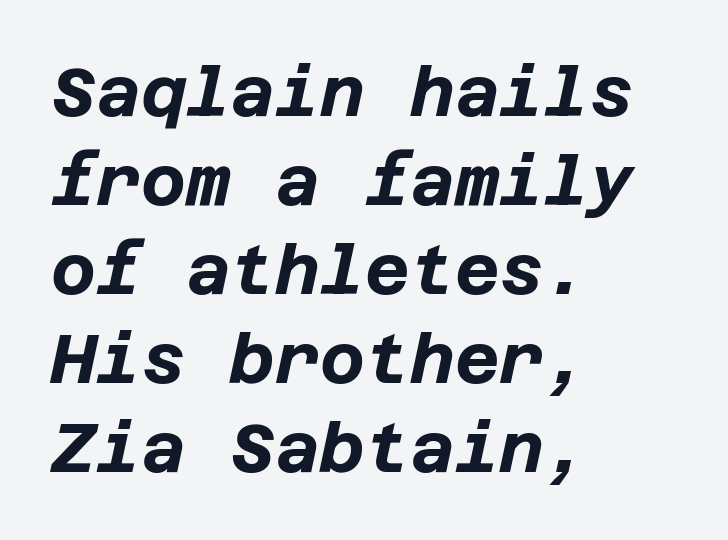
A clean baseline with only descenders dipping below it. The leading is moderate, giving the passage an even texture. Every character sits at an angle, as italics do. The letterforms sit shoulder to shoulder at normal distance. Each line starts at the same left margin while the right side varies. A full-strength bold gives these letters their thick strokes.
